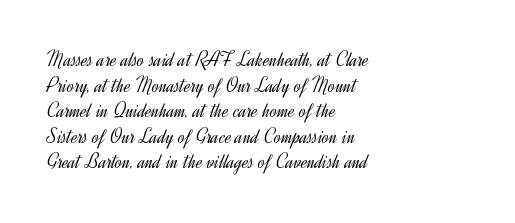
{"bold": "no", "underline": "no", "align": "left", "line_spacing_ratio": 1.22, "letter_spacing": "normal", "letter_spacing_em": 0.0, "glyph_px": 21}
